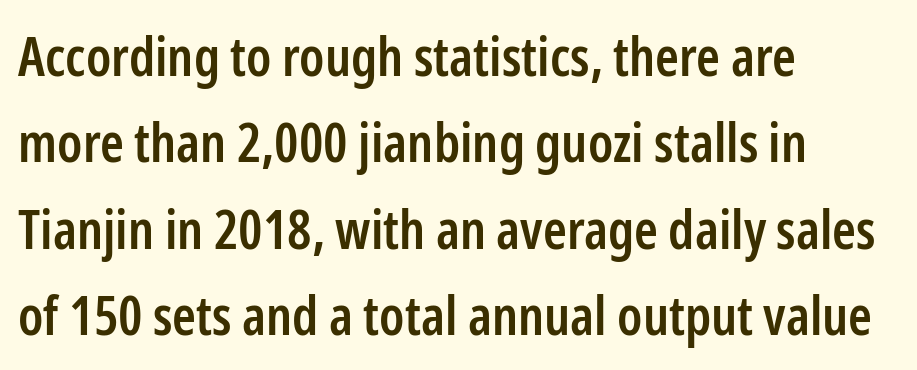
The setting favours the left margin, as ordinary paragraphs usually do. The gap between lines stays unmarked. A typesetter would call this proportional, since set widths differ per character. Nothing sits at the stroke ends, so this counts as sans-serif.
